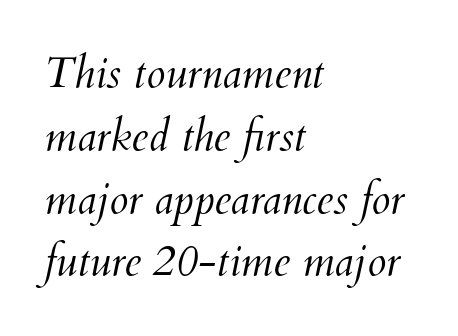
Q: Is the text bold? A: No.
Q: Is the text italic (slanted)? A: Yes, it leans right by about 12 degrees.
Q: Is the text underlined? A: No.
Q: How is the paragraph aligned? A: Left-aligned.
Q: Is the spacing between letters normal or unusually wide? A: Normal.
Q: Is the spacing between lines tight, normal or loose? A: Normal.
Q: Width (condensed, normal, or wide)? A: Normal.
Q: Stroke contrast? A: Medium.
Q: x-height? A: Small.
Q: Monospaced? A: No.
